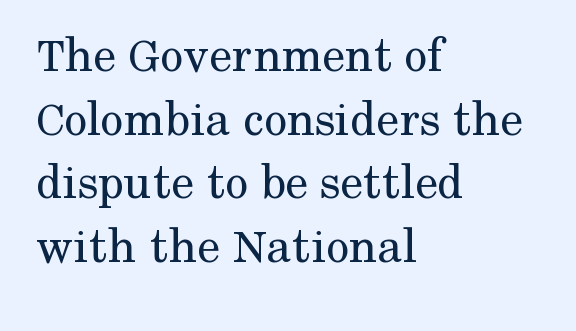
Q: Is the text bold? A: No.
Q: Is the text italic (slanted)? A: No, it is upright.
Q: Is the typeface a serif or a sans-serif typeface? A: Serif.
Q: Is the text underlined? A: No.
Q: How is the paragraph aligned? A: Left-aligned.
Q: Is the spacing between letters normal or unusually wide? A: Normal.
Q: Is the spacing between lines tight, normal or loose? A: Normal.
Q: Width (condensed, normal, or wide)? A: Normal.
Q: Stroke contrast? A: Medium.
Q: x-height? A: Medium.
Q: Monospaced? A: No.
